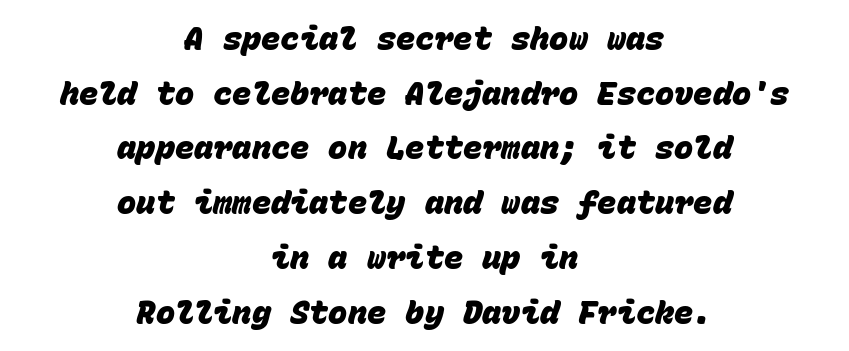
{"serif": "no", "bold": "yes", "weight": "heavy", "width": "normal", "stroke_contrast": "low", "x_height": "large", "monospaced": "yes", "underline": "no", "align": "center", "line_spacing_ratio": 1.71, "letter_spacing": "normal", "letter_spacing_em": 0.0, "glyph_px": 32}
